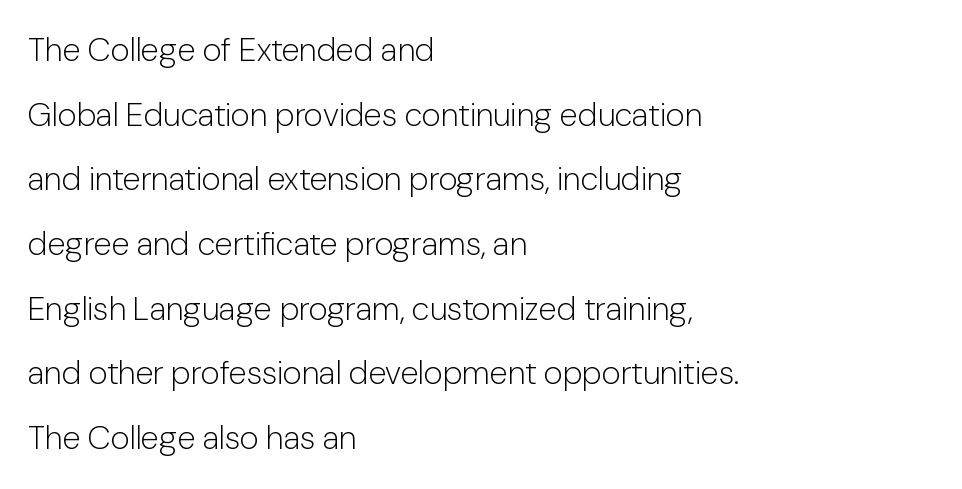
Q: Is the text bold? A: No.
Q: Is the text italic (slanted)? A: No, it is upright.
Q: Is the typeface a serif or a sans-serif typeface? A: Sans-serif.
Q: Is the text underlined? A: No.
Q: How is the paragraph aligned? A: Left-aligned.
Q: Is the spacing between letters normal or unusually wide? A: Normal.
Q: Is the spacing between lines tight, normal or loose? A: Loose.
Q: Width (condensed, normal, or wide)? A: Normal.
Q: Stroke contrast? A: Low.
Q: x-height? A: Medium.
Q: Monospaced? A: No.
